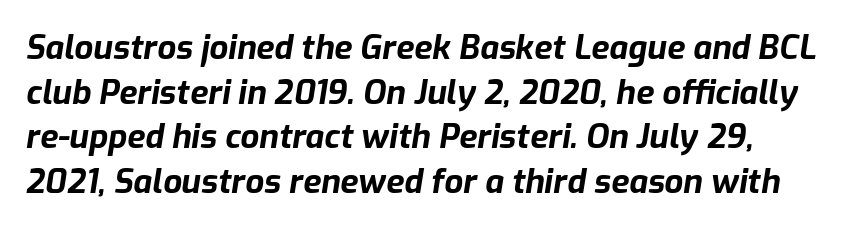
Q: Is the text bold? A: Yes.
Q: Is the text italic (slanted)? A: Yes, it leans right by about 9 degrees.
Q: Is the text underlined? A: No.
Q: How is the paragraph aligned? A: Left-aligned.
Q: Is the spacing between letters normal or unusually wide? A: Normal.
Q: Is the spacing between lines tight, normal or loose? A: Normal.
Q: Width (condensed, normal, or wide)? A: Normal.
Q: Stroke contrast? A: Low.
Q: x-height? A: Medium.
Q: Monospaced? A: No.
